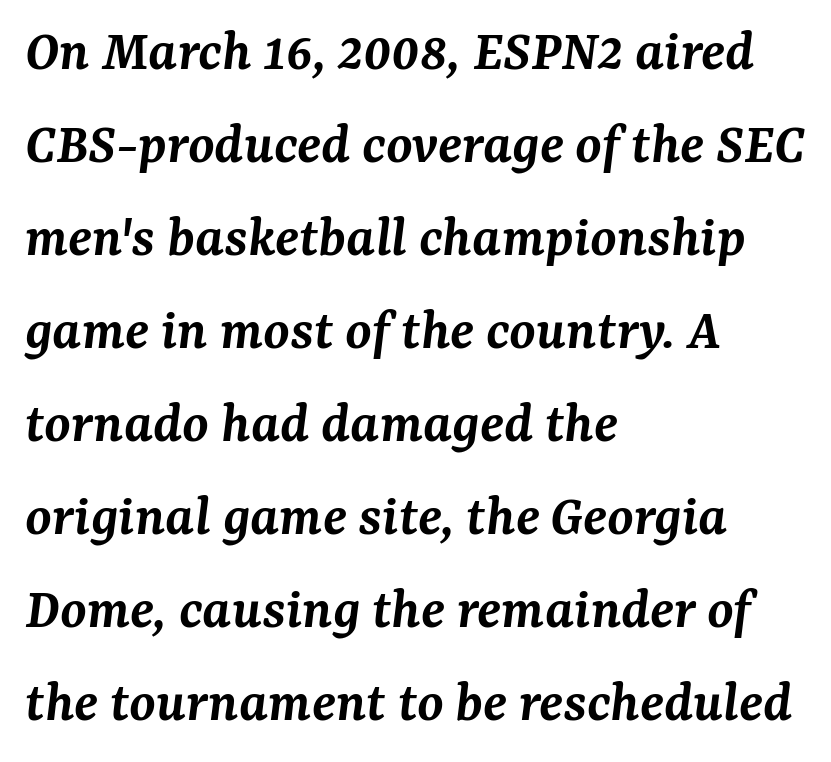
The rendering anchors every line to the left-hand side. Tracking here is standard; glyphs follow each other at the usual distance. Bold? Not quite — semibold, heavier than regular but stopping short. Does the leading feel generous? No, just average.
